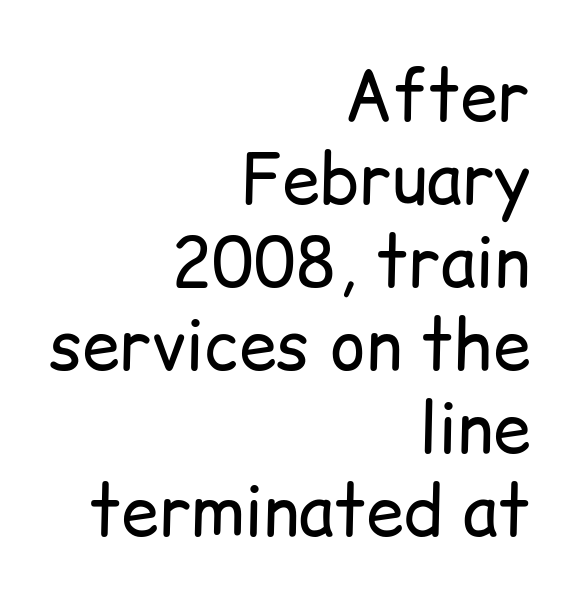
This sample uses plain, unmodified letter spacing. Horizontally, the lines are justified to the trailing edge only. The letters carry no serifs — their stems end cleanly without finishing strokes. Decoration check: the copy has no underline. Looks like regular typesetting: each glyph gets only the width it needs. No italicization has been applied; the sample stays upright.
